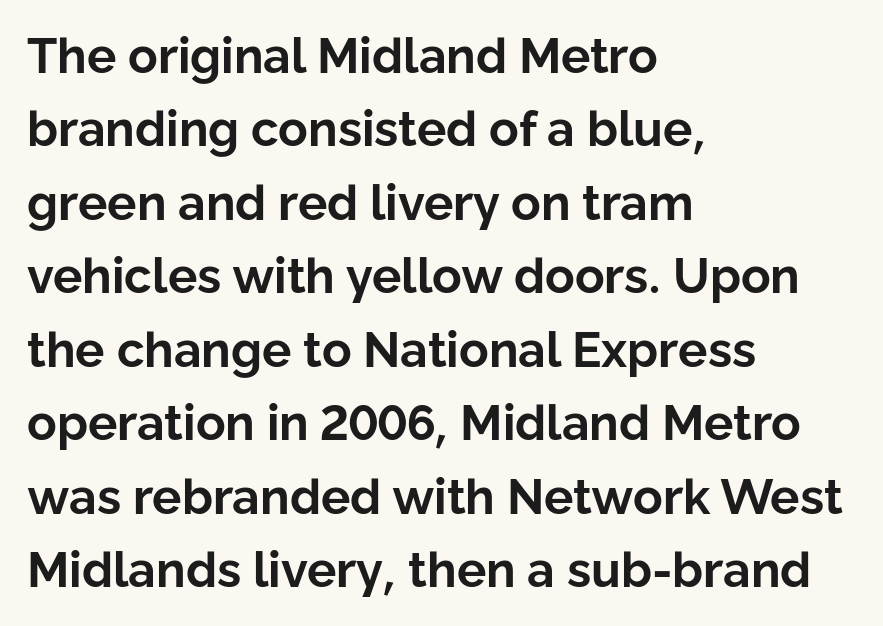
Q: Is the text bold? A: Yes.
Q: Is the text italic (slanted)? A: No, it is upright.
Q: Is the typeface a serif or a sans-serif typeface? A: Sans-serif.
Q: Is the text underlined? A: No.
Q: How is the paragraph aligned? A: Left-aligned.
Q: Is the spacing between letters normal or unusually wide? A: Normal.
Q: Is the spacing between lines tight, normal or loose? A: Normal.
Q: Width (condensed, normal, or wide)? A: Normal.
Q: Stroke contrast? A: Low.
Q: x-height? A: Medium.
Q: Monospaced? A: No.
